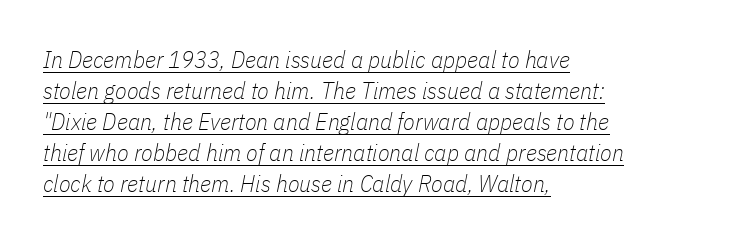
On a weight scale, this lands at 450 or below. One glance says typical: line gaps are just what's usual. Each word holds together tightly as a unit, with standard inter-letter gaps. Visually the block forms a straight wall on the left and a jagged coastline on the right. Underlining? Definitely there. This sample uses an oblique cut, with every glyph tilted off the vertical.
